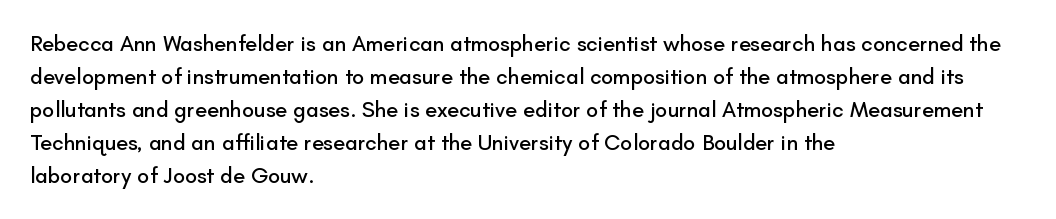
Q: Is the text italic (slanted)? A: No, it is upright.
Q: Is the text underlined? A: No.
Q: How is the paragraph aligned? A: Left-aligned.
Q: Is the spacing between letters normal or unusually wide? A: Normal.
Q: Is the spacing between lines tight, normal or loose? A: Normal.
